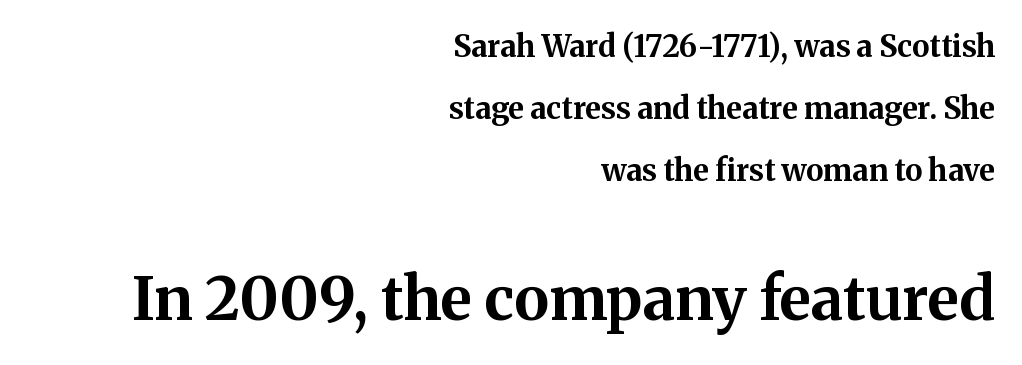
The image shows 60 px bold serif type, upright; set right-aligned, loose line spacing (2.06x), normal letter spacing, not underlined; the second (bottom) block is 2.0x larger; medium stroke contrast and a medium x-height.
